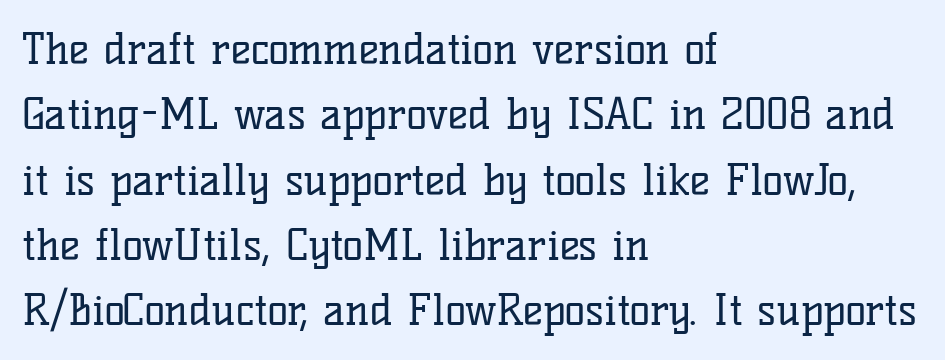
The image shows 43 px regular-weight serif type, upright; set left-aligned, normal line spacing (1.52x), normal letter spacing, not underlined; low stroke contrast and a medium x-height.
